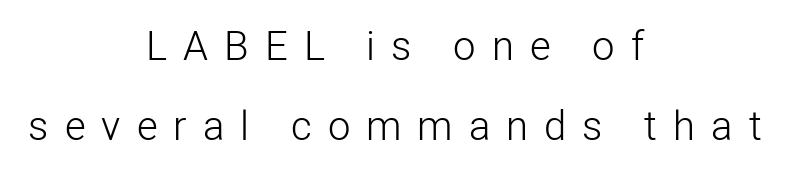
Here the designer chose a conventional face with non-uniform glyph widths. Ink coverage per letter is moderate at most. The typography opts for an upright posture over an oblique one. How are the letters spaced? Widely, with obvious added tracking. A great deal of white space separates one row of letters from the next.
